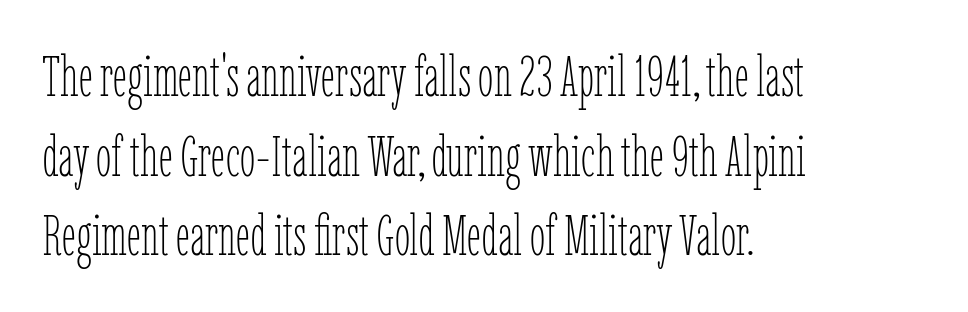
Q: Is the text bold? A: No.
Q: Is the text italic (slanted)? A: No, it is upright.
Q: Is the text underlined? A: No.
Q: How is the paragraph aligned? A: Left-aligned.
Q: Is the spacing between letters normal or unusually wide? A: Normal.
Q: Is the spacing between lines tight, normal or loose? A: Normal.
Q: Width (condensed, normal, or wide)? A: Condensed.
Q: Stroke contrast? A: Low.
Q: x-height? A: Medium.
Q: Monospaced? A: No.
